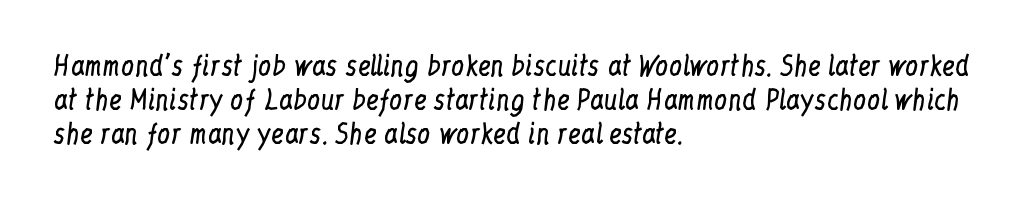
{"bold": "no", "underline": "no", "align": "left", "line_spacing": "normal", "line_spacing_ratio": 1.31, "letter_spacing": "normal", "letter_spacing_em": 0.0, "glyph_px": 26}
